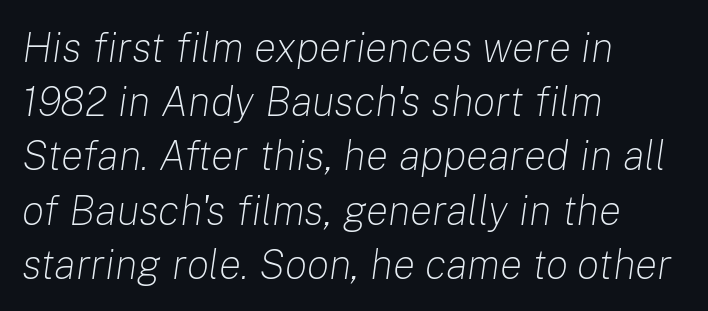
The image shows 42 px light type, italic (leaning right); set left-aligned, normal line spacing (1.29x), normal letter spacing, not underlined; low stroke contrast and a medium x-height.
